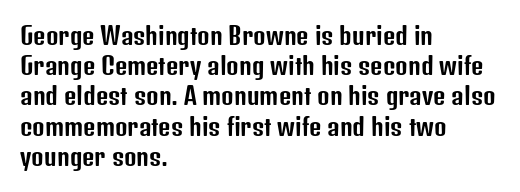
{"italic": "no", "underline": "no", "align": "left", "line_spacing": "normal", "line_spacing_ratio": 1.26, "letter_spacing": "normal", "letter_spacing_em": 0.0, "glyph_px": 24}
